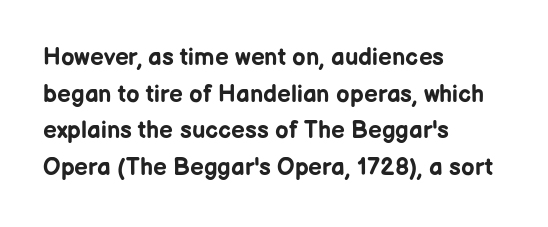
A typesetter would call this zero additional tracking. The letters stand upright; this is a roman face. Regular leading. The passage is arranged the way most books set body copy — flush left. Rule under the text: the space is simply empty. Strokes here are thick enough to call this a true bold.
